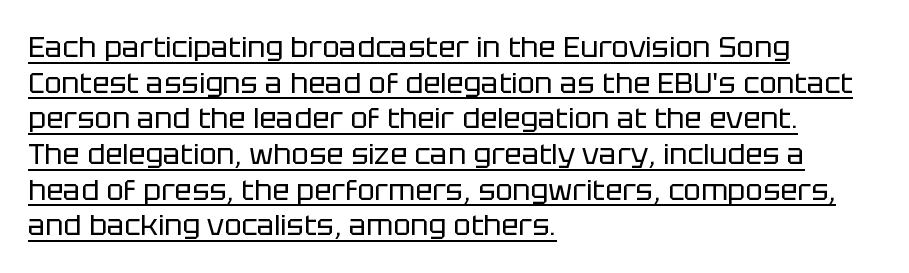
The image shows 29 px regular-weight sans-serif type, upright; set left-aligned, line spacing 1.23x, normal letter spacing, underlined; low stroke contrast and a large x-height.
